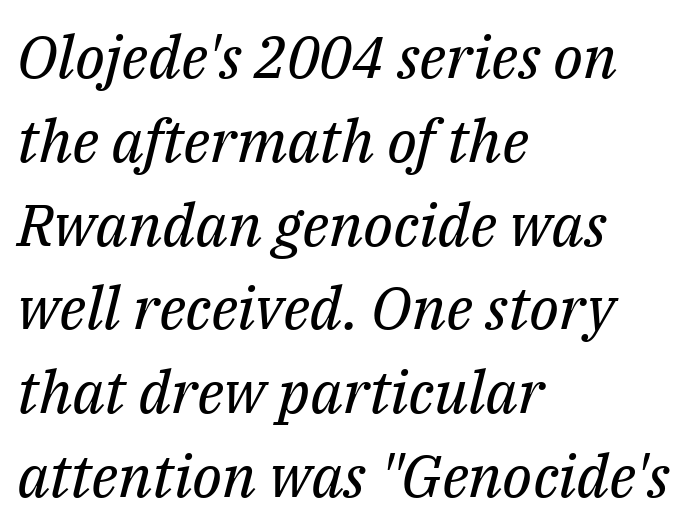
Q: Is the text bold? A: No.
Q: Is the text italic (slanted)? A: Yes, it leans right by about 14 degrees.
Q: Is the typeface a serif or a sans-serif typeface? A: Serif.
Q: Is the text underlined? A: No.
Q: How is the paragraph aligned? A: Left-aligned.
Q: Is the spacing between letters normal or unusually wide? A: Normal.
Q: Is the spacing between lines tight, normal or loose? A: Normal.
Q: Width (condensed, normal, or wide)? A: Normal.
Q: Stroke contrast? A: Medium.
Q: x-height? A: Medium.
Q: Monospaced? A: No.
